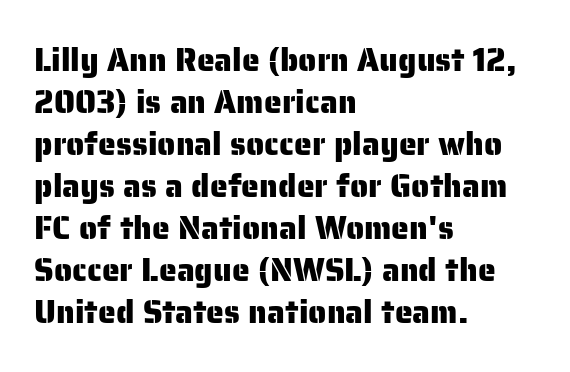
{"serif": "no", "italic": "no", "width": "normal", "stroke_contrast": "low", "x_height": "medium", "monospaced": "no", "underline": "no", "align": "left", "line_spacing": "normal", "line_spacing_ratio": 1.31, "letter_spacing": "normal", "letter_spacing_em": 0.0, "glyph_px": 32}
